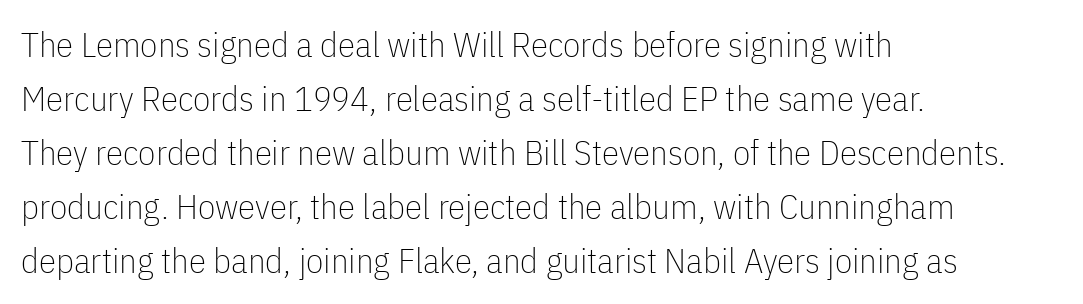
What stands out about the letter spacing? Nothing — it is the standard amount. The strokes carry an ordinary text weight at most. The typography opts for an upright posture over an oblique one. Think of a printed novel: that variable character pitch is what you see here. The ragged edge is on the right, which tells us the setting is flush left.
